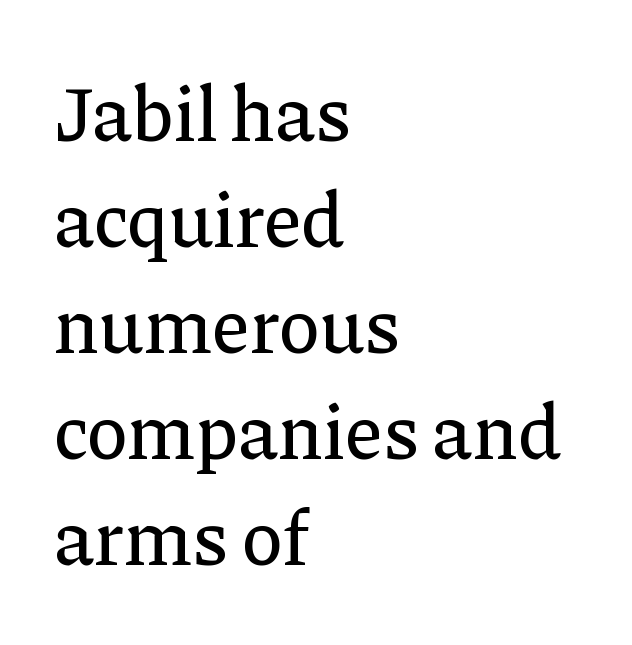
{"serif": "yes", "italic": "no", "width": "normal", "stroke_contrast": "low", "x_height": "medium", "monospaced": "no", "underline": "no", "align": "left", "line_spacing": "normal", "line_spacing_ratio": 1.36, "letter_spacing": "normal", "letter_spacing_em": 0.0, "glyph_px": 78}
